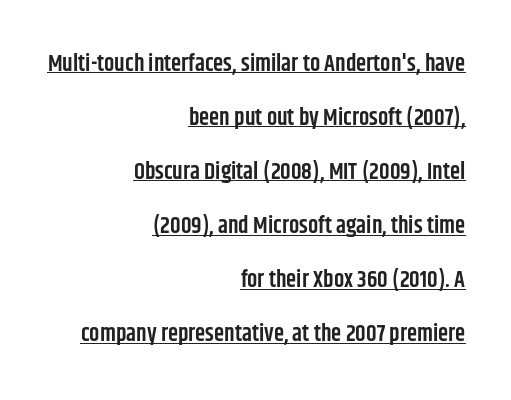
The image shows 23 px text type, upright; set right-aligned, loose line spacing (2.35x), normal letter spacing, underlined.
